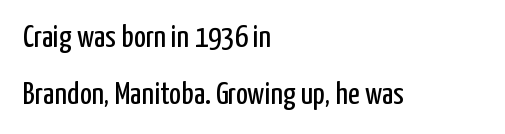
{"serif": "no", "italic": "no", "bold": "no", "weight": "regular", "width": "condensed", "stroke_contrast": "low", "x_height": "medium", "monospaced": "no", "underline": "no", "align": "left", "line_spacing_ratio": 1.77, "letter_spacing": "normal", "letter_spacing_em": 0.0, "glyph_px": 32}
